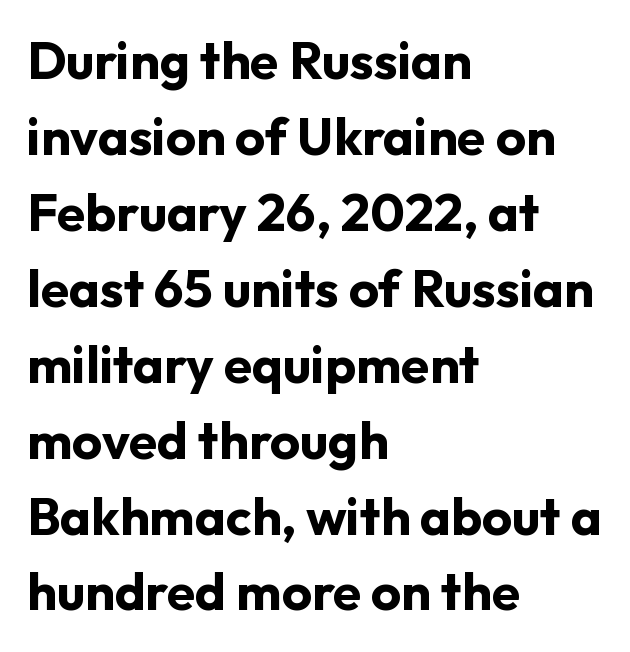
{"serif": "no", "italic": "no", "bold": "yes", "weight": "bold", "width": "normal", "stroke_contrast": "low", "x_height": "medium", "monospaced": "no", "underline": "no", "align": "left", "line_spacing": "normal", "line_spacing_ratio": 1.46, "letter_spacing": "normal", "letter_spacing_em": 0.0, "glyph_px": 52}
